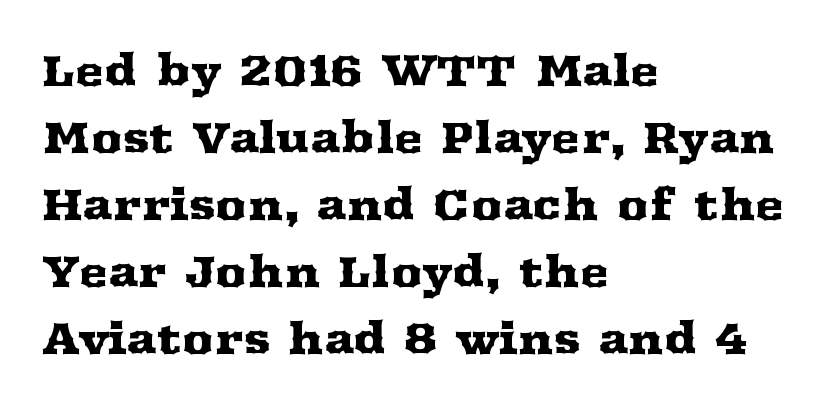
This rendering leaves character spacing at its baseline value. How would I describe the line gaps? Plain and ordinary. Character widths vary here, with narrow letters taking less room than wide ones. In terms of posture, this sample is upright. Are there feet on the stems? There are — it's a serif.
